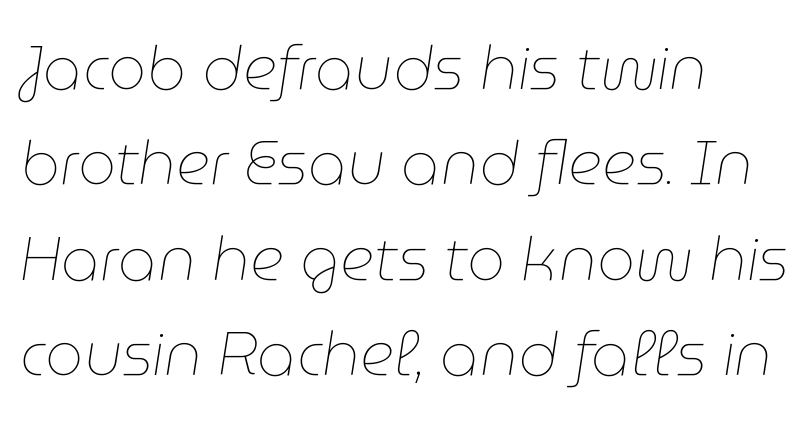
Q: Is the text bold? A: No.
Q: Is the text italic (slanted)? A: Yes, it leans right by about 9 degrees.
Q: Is the text underlined? A: No.
Q: How is the paragraph aligned? A: Left-aligned.
Q: Is the spacing between letters normal or unusually wide? A: Normal.
Q: Is the spacing between lines tight, normal or loose? A: Normal.
Q: Width (condensed, normal, or wide)? A: Normal.
Q: Stroke contrast? A: Low.
Q: x-height? A: Medium.
Q: Monospaced? A: No.
